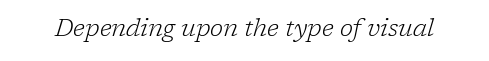
The image shows 24 px text type, italic (leaning right); set normal letter spacing, not underlined.
